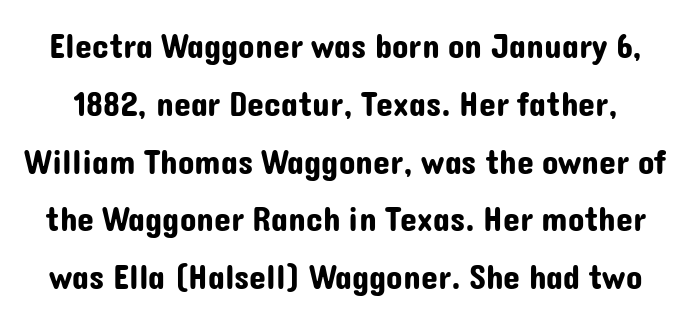
Quick note: underline off. Interline gaps are of average width in this sample. What kind of face is this? One without serifs — a sans. This is roman type, the default non-slanted kind.
